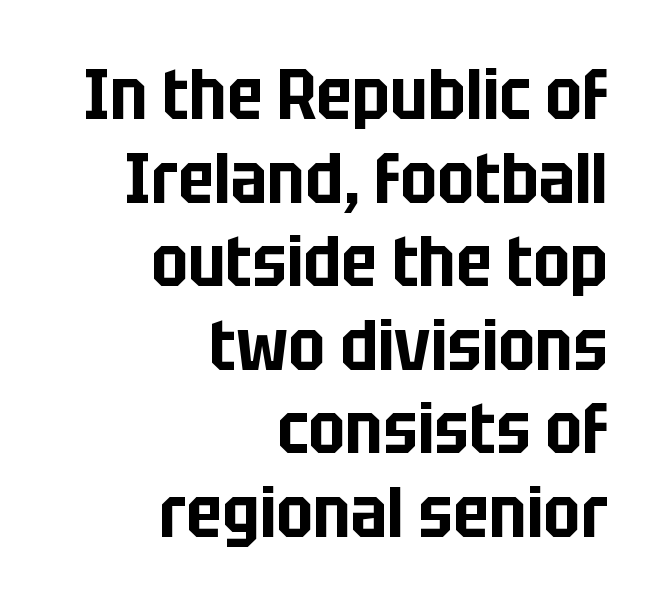
Compared with typical body copy, the letter spacing here is the same. Nobody drew a line under any word here. Typographically, this falls in the sans-serif category. No italicization has been applied; the sample stays upright.
